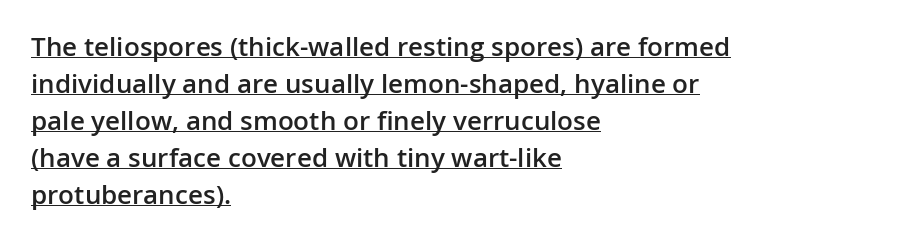
The image shows 26 px text type, upright; set left-aligned, normal line spacing (1.42x), normal letter spacing, underlined.
